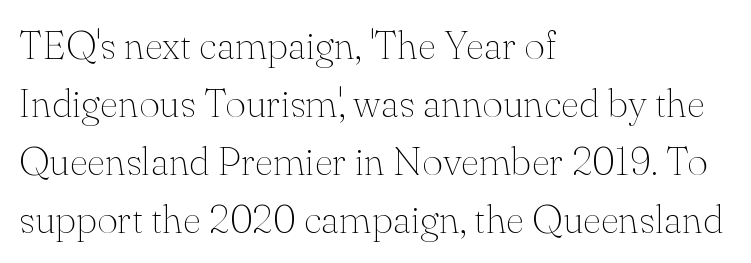
{"serif": "yes", "italic": "no", "bold": "no", "weight": "thin", "width": "normal", "stroke_contrast": "medium", "x_height": "small", "monospaced": "no", "underline": "no", "align": "left", "line_spacing": "normal", "line_spacing_ratio": 1.45, "letter_spacing": "normal", "letter_spacing_em": 0.0, "glyph_px": 40}
